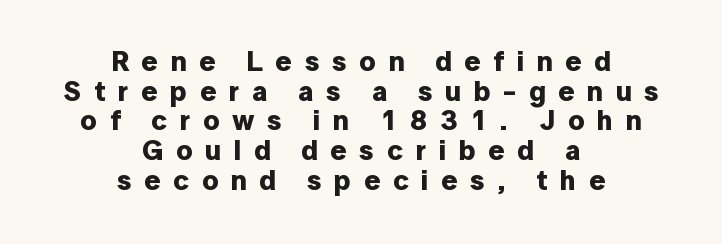
{"serif": "no", "italic": "no", "bold": "yes", "weight": "bold", "width": "normal", "stroke_contrast": "low", "x_height": "medium", "monospaced": "no", "underline": "no", "align": "center", "line_spacing": "tight", "line_spacing_ratio": 1.06, "letter_spacing": "wide", "letter_spacing_em": 0.45, "glyph_px": 28}
